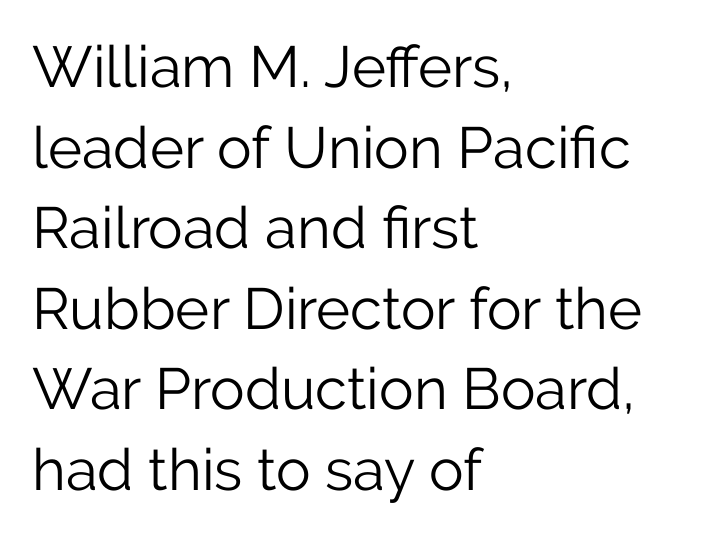
Q: Is the text bold? A: No.
Q: Is the text italic (slanted)? A: No, it is upright.
Q: Is the typeface a serif or a sans-serif typeface? A: Sans-serif.
Q: Is the text underlined? A: No.
Q: How is the paragraph aligned? A: Left-aligned.
Q: Is the spacing between letters normal or unusually wide? A: Normal.
Q: Is the spacing between lines tight, normal or loose? A: Normal.
Q: Width (condensed, normal, or wide)? A: Normal.
Q: Stroke contrast? A: Low.
Q: x-height? A: Medium.
Q: Monospaced? A: No.
